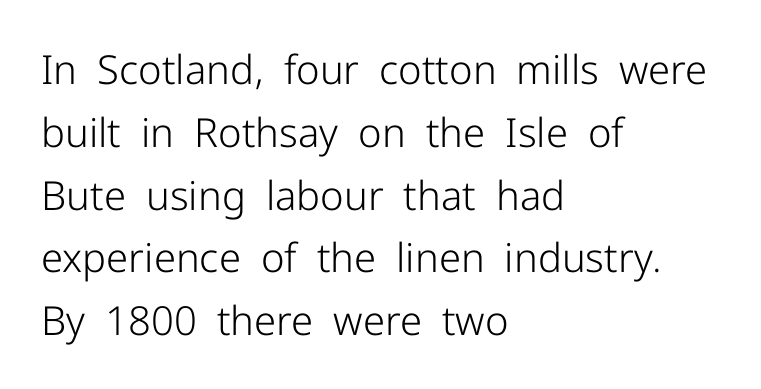
Line spacing here is normal. A clean baseline with only descenders dipping below it. Students, note that the glyphs here touch the page at normal intervals. Heft: none added — not bold. The lettering stays uniformly vertical, giving the passage a roman look.
